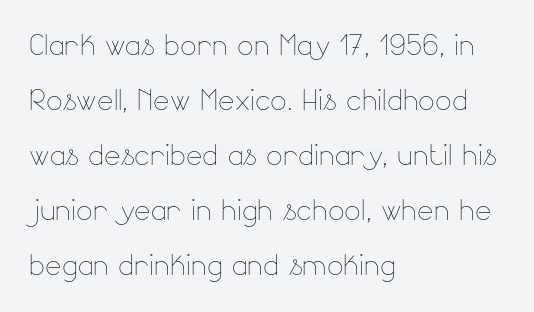
The image shows 39 px thin type, upright; set left-aligned, normal line spacing (1.41x), normal letter spacing, not underlined; low stroke contrast and a small x-height.
